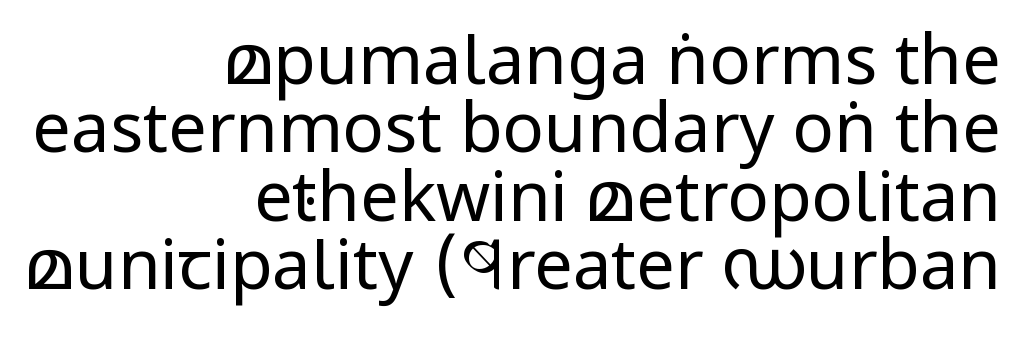
Q: Is the text bold? A: No.
Q: Is the text italic (slanted)? A: No, it is upright.
Q: Is the typeface a serif or a sans-serif typeface? A: Sans-serif.
Q: Is the text underlined? A: No.
Q: How is the paragraph aligned? A: Right-aligned.
Q: Is the spacing between letters normal or unusually wide? A: Normal.
Q: Is the spacing between lines tight, normal or loose? A: Tight.
Q: Width (condensed, normal, or wide)? A: Condensed.
Q: Stroke contrast? A: Low.
Q: x-height? A: Large.
Q: Monospaced? A: No.
